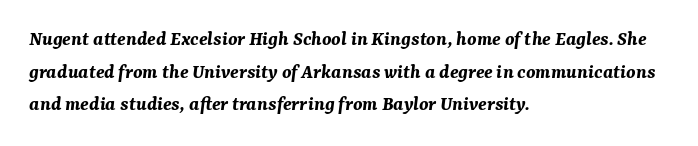
{"italic": "yes", "lean": "right", "slant_degrees": 7, "bold": "yes", "underline": "no", "align": "left", "line_spacing": "normal", "line_spacing_ratio": 1.55, "letter_spacing": "normal", "letter_spacing_em": 0.0, "glyph_px": 21}
